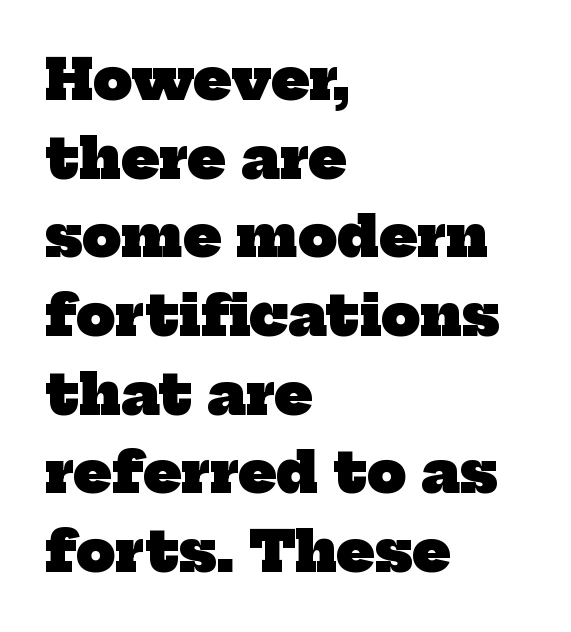
{"serif": "yes", "bold": "yes", "weight": "heavy", "width": "normal", "stroke_contrast": "low", "x_height": "medium", "monospaced": "no", "underline": "no", "align": "left", "line_spacing": "normal", "line_spacing_ratio": 1.43, "letter_spacing": "normal", "letter_spacing_em": 0.0, "glyph_px": 55}
